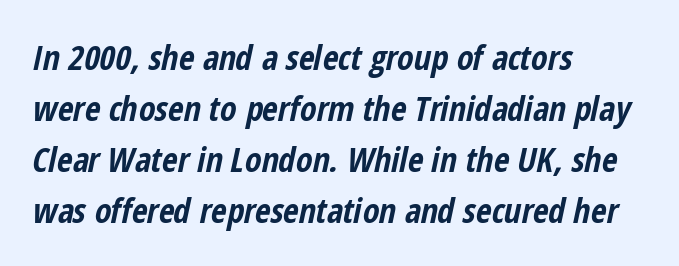
Q: Is the text bold? A: Yes.
Q: Is the text italic (slanted)? A: Yes, it leans right by about 12 degrees.
Q: Is the text underlined? A: No.
Q: How is the paragraph aligned? A: Left-aligned.
Q: Is the spacing between letters normal or unusually wide? A: Normal.
Q: Is the spacing between lines tight, normal or loose? A: Normal.
Q: Width (condensed, normal, or wide)? A: Condensed.
Q: Stroke contrast? A: Low.
Q: x-height? A: Medium.
Q: Monospaced? A: No.
